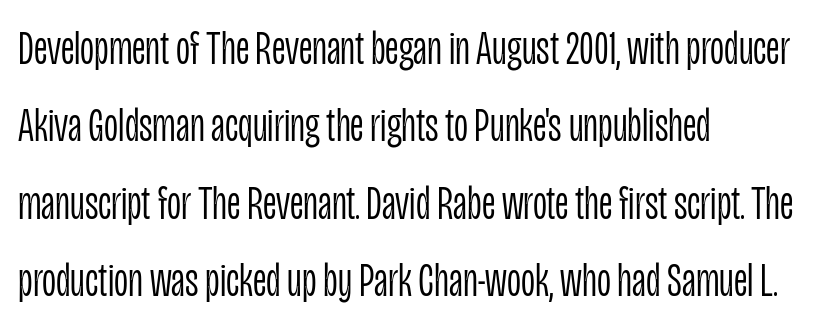
{"serif": "no", "italic": "no", "bold": "no", "weight": "light", "width": "condensed", "stroke_contrast": "low", "x_height": "large", "monospaced": "no", "underline": "no", "align": "left", "line_spacing": "normal", "line_spacing_ratio": 1.58, "letter_spacing": "normal", "letter_spacing_em": 0.0, "glyph_px": 49}
